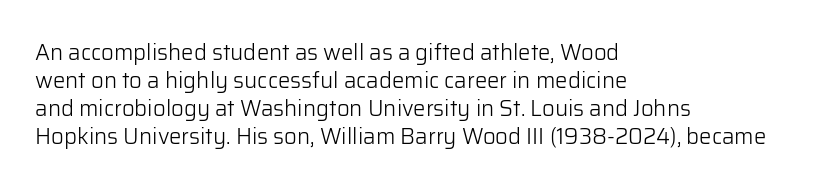
The image shows 22 px text type, upright; set left-aligned, normal line spacing (1.27x), normal letter spacing, not underlined.
